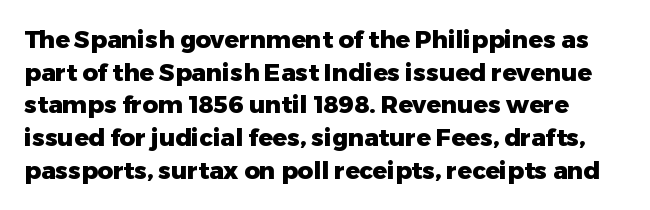
A clean baseline with only descenders dipping below it. Default kerning and tracking; the words read as compact shapes. Compared with typical paragraphs, the rows here are spaced about the same. Weight check: bold — yes, fully. In terms of posture, this sample is upright.
